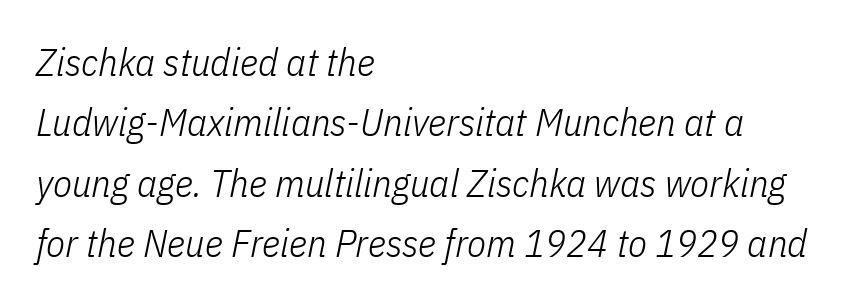
The image shows 39 px light, condensed type, italic (leaning right); set left-aligned, normal line spacing (1.55x), normal letter spacing, not underlined; low stroke contrast and a medium x-height.
